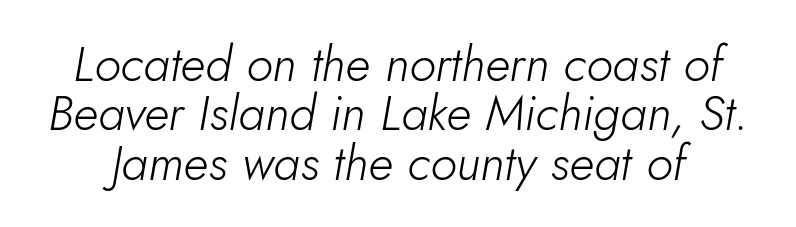
Q: Is the text bold? A: No.
Q: Is the text italic (slanted)? A: Yes, it leans right by about 5 degrees.
Q: Is the text underlined? A: No.
Q: Is the spacing between letters normal or unusually wide? A: Normal.
Q: Is the spacing between lines tight, normal or loose? A: Tight.
Q: Width (condensed, normal, or wide)? A: Normal.
Q: Stroke contrast? A: Low.
Q: x-height? A: Small.
Q: Monospaced? A: No.
